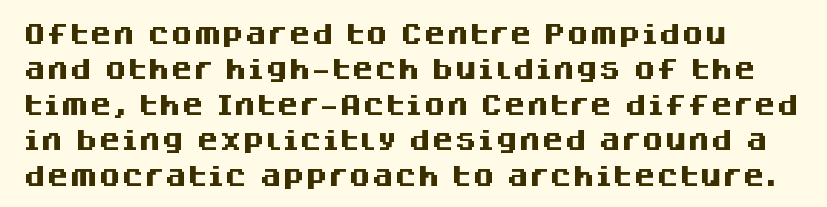
The image shows 23 px bold type, upright; set normal line spacing (1.54x), normal letter spacing, not underlined.
